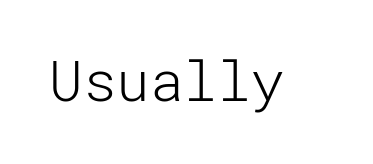
{"serif": "no", "italic": "no", "bold": "no", "weight": "light", "width": "normal", "stroke_contrast": "low", "x_height": "medium", "underline": "no", "letter_spacing": "normal", "letter_spacing_em": 0.0, "glyph_px": 56}
